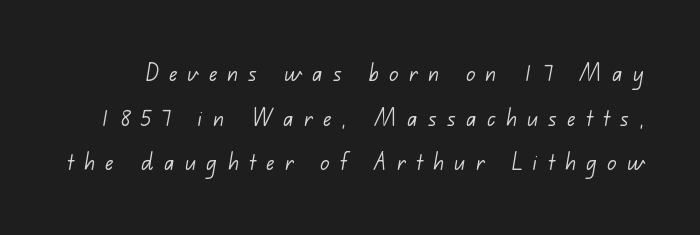
{"bold": "no", "underline": "no", "line_spacing": "normal", "line_spacing_ratio": 1.65, "letter_spacing": "wide", "letter_spacing_em": 0.39, "glyph_px": 27}
